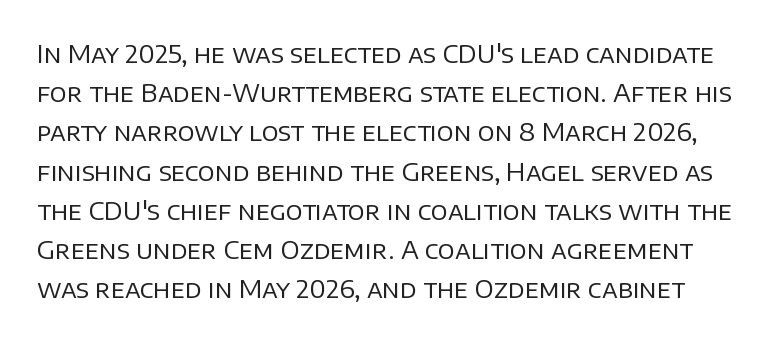
{"italic": "no", "bold": "no", "underline": "no", "line_spacing": "normal", "line_spacing_ratio": 1.57, "letter_spacing": "normal", "letter_spacing_em": 0.0, "glyph_px": 25}
